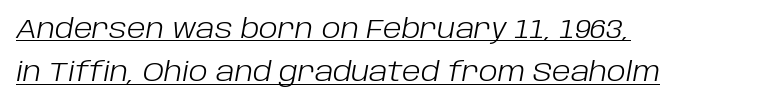
This is underlined copy, the kind a proofreader might mark for attention. Is this a heavy cut? Hardly; it is regular or lighter. The axis of the letterforms is tilted away from vertical. Each new line begins a customary step beneath the previous one. Here the glyphs are tracked normally, forming tight word shapes.
